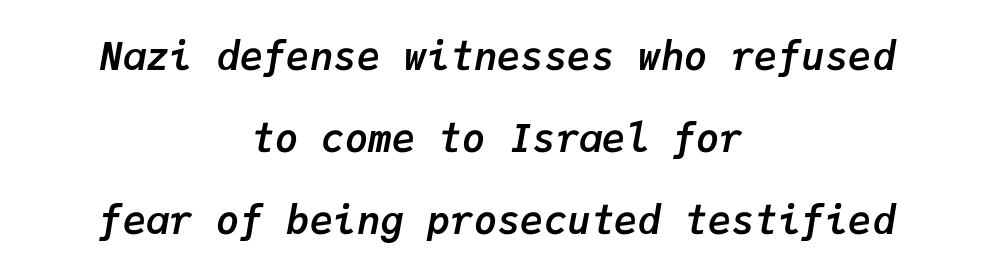
The image shows 39 px semibold type, italic (leaning right), monospaced; set centered, loose line spacing (2.1x), normal letter spacing, not underlined; low stroke contrast and a medium x-height.
